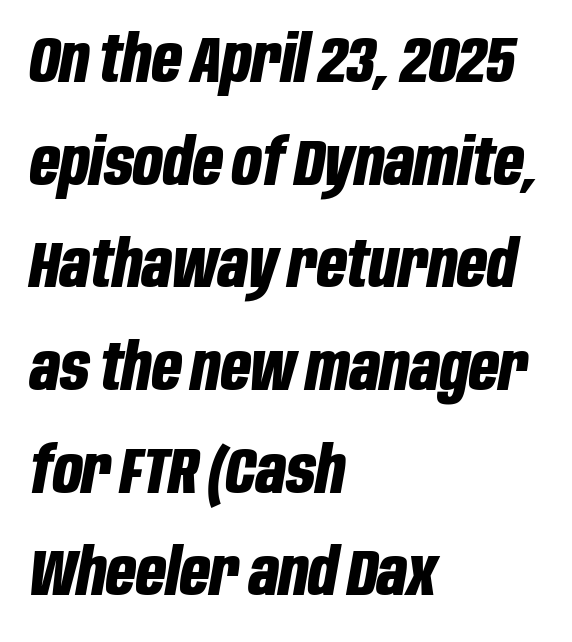
Normally led — the rows are evenly, conventionally spaced. It's the slanting kind of type. The baseline area is clear. This is heavy type, rendered in bold.
